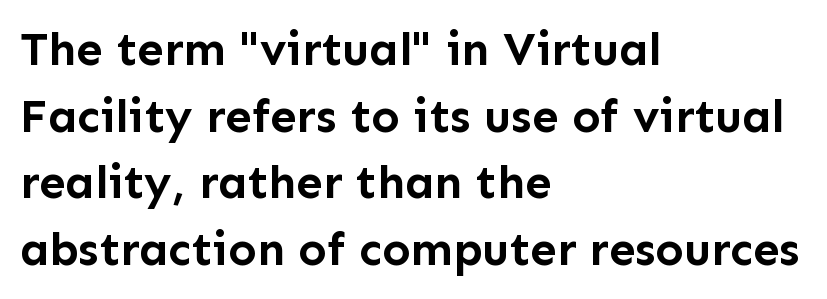
This rendering employs a face without finishing strokes, i.e., a sans-serif. The passage shown is typed in a proportional face where columns would drift. Regular leading. Characters follow at the spacing the type designer built in. Typographic density is high because the face is bold. No word sits above an underline.
